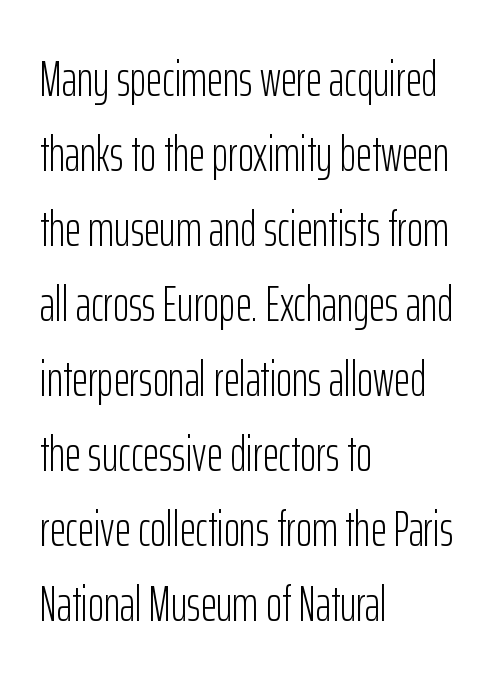
Every row of glyphs begins at an identical x-position on the left. Weight: not bold — regular or lighter. Classification — sans serif. The letters advance in unequal steps, a hallmark of proportional type. If you measured baseline to baseline, you'd find a middling distance. The zone under the glyphs is completely vacant.
